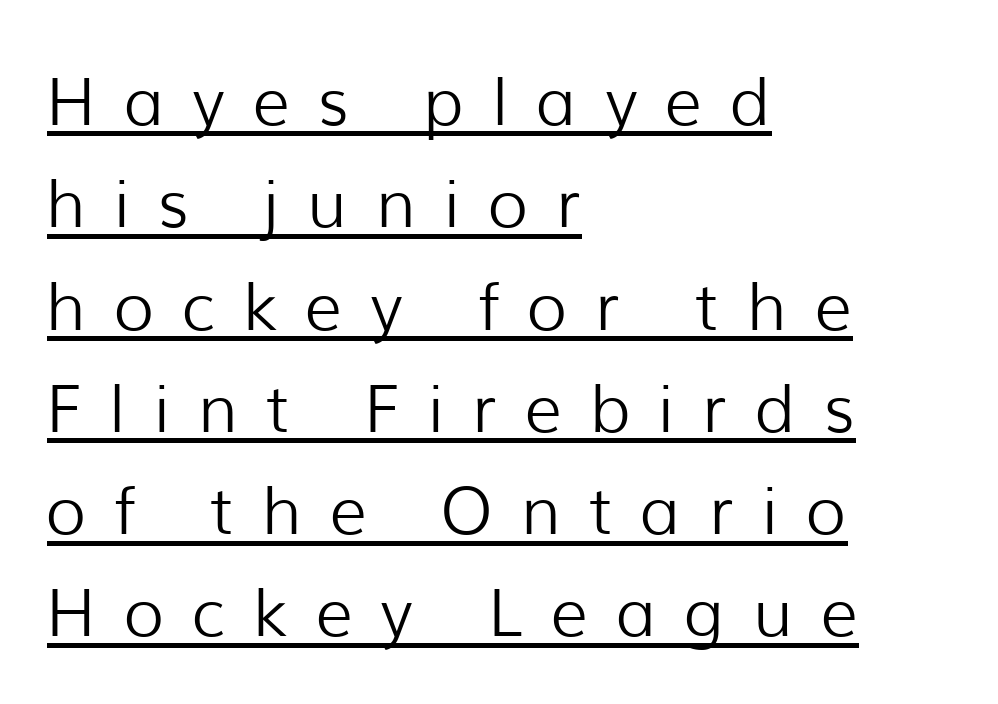
Classification — sans serif. The space between consecutive lines is moderate. Each line starts at the same left margin while the right side varies. Loose tracking; the words dissolve into strings of separated letters. Weight: regular or lighter. Proportional: the letters do not fall into vertical columns.
